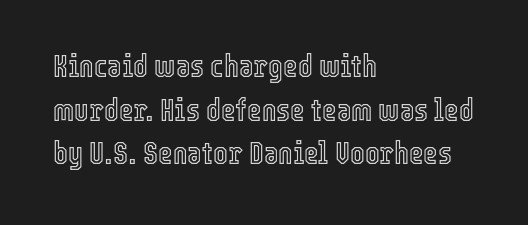
This rendering uses left alignment, leaving the right contour irregular. Unlike italic type, these characters show no tilt at all. Evenly set lines give the paragraph a standard silhouette. Each word holds together tightly as a unit, with standard inter-letter gaps.
